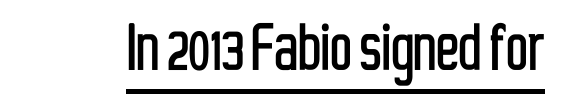
Is this a sans? Yes — the strokes have no serifs. Is the letter spacing exaggerated? No — it looks like the ordinary default. Each letter keeps its own natural width here, so spacing adapts to shape. Quick note: underline on. Posture: straight, roman, zero tilt.
